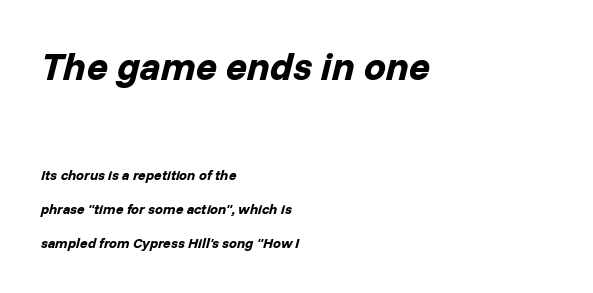
The image shows 39 px bold type, italic (leaning right); set left-aligned, loose line spacing (2.41x), normal letter spacing, not underlined; the first (top) block is 2.79x larger; low stroke contrast and a medium x-height.
